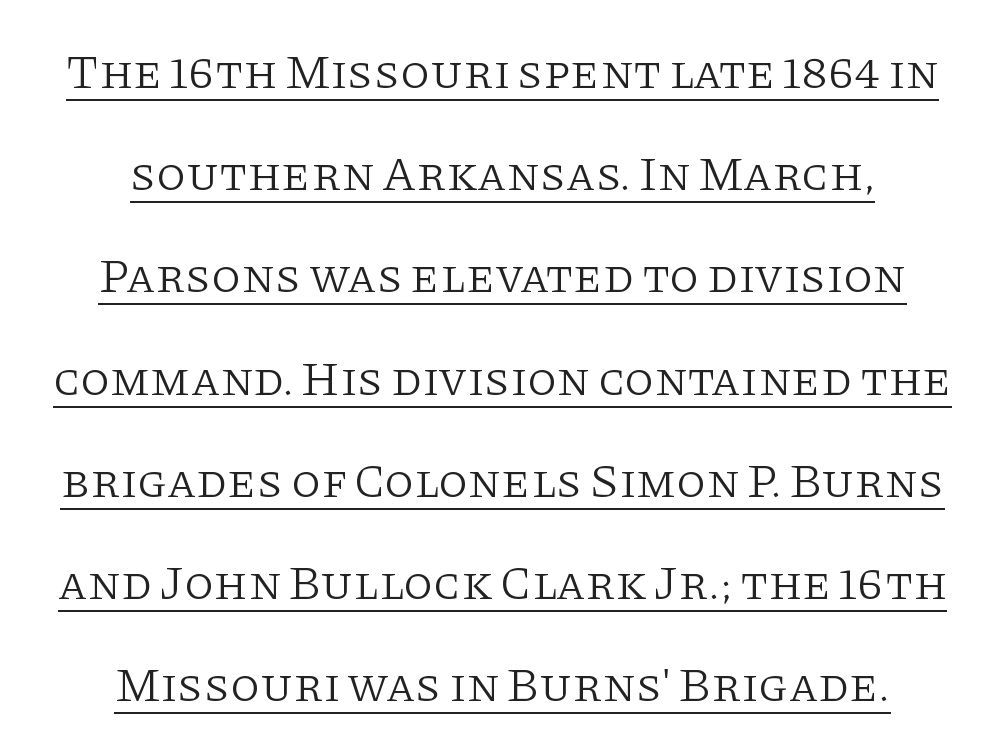
The image shows 48 px light serif type, upright; set centered, loose line spacing (2.13x), normal letter spacing, underlined; low stroke contrast and a large x-height.
